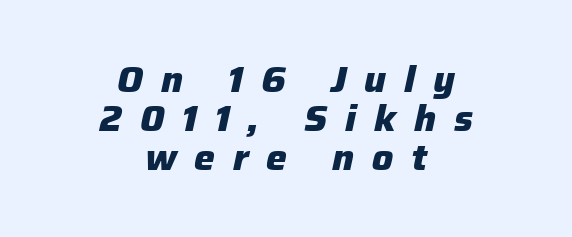
The image shows 37 px heavy type, italic (leaning right); set centered, tight line spacing (1.05x), unusually wide letter spacing (+0.48 em), not underlined; low stroke contrast and a medium x-height.
